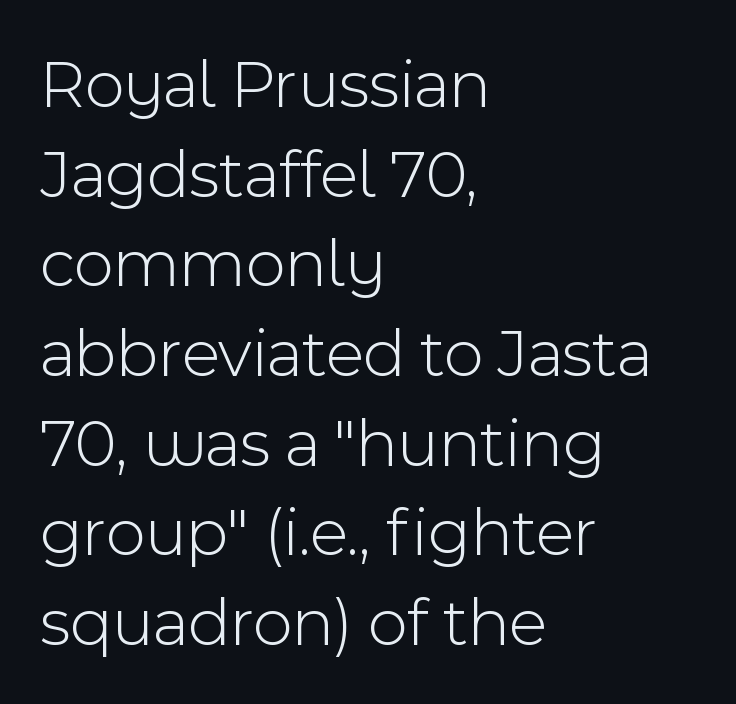
The image shows 69 px light sans-serif type, upright; set left-aligned, normal line spacing (1.3x), normal letter spacing, not underlined; a medium x-height.
